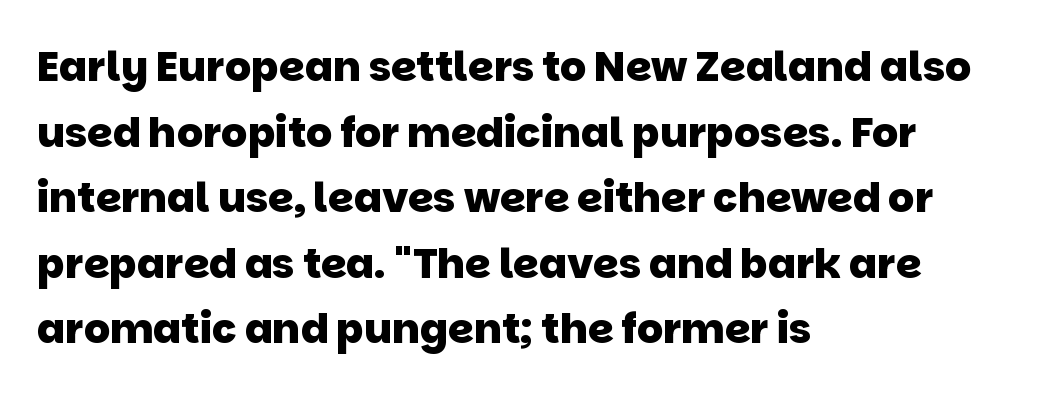
The rag falls on the right side of this text block. Look at the tracking — it's just the regular setting, nothing added. Horizontal bands of white between lines are of average thickness. The passage shown is typeset with a sans-serif family.
